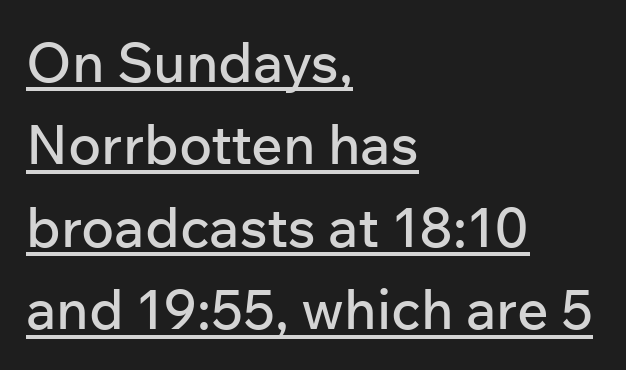
Notice how descenders clear the ascenders below comfortably — that's standard leading. The typesetter chose a ragged-right arrangement here. Classification — sans serif. The letters advance in unequal steps, a hallmark of proportional type. Ordinary non-slanted type is in use.
